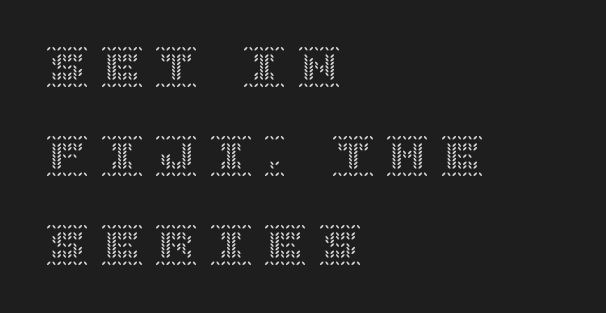
The image shows 42 px text type, upright; set left-aligned, loose line spacing (2.12x), unusually wide letter spacing (+0.3 em), not underlined; a large x-height.
